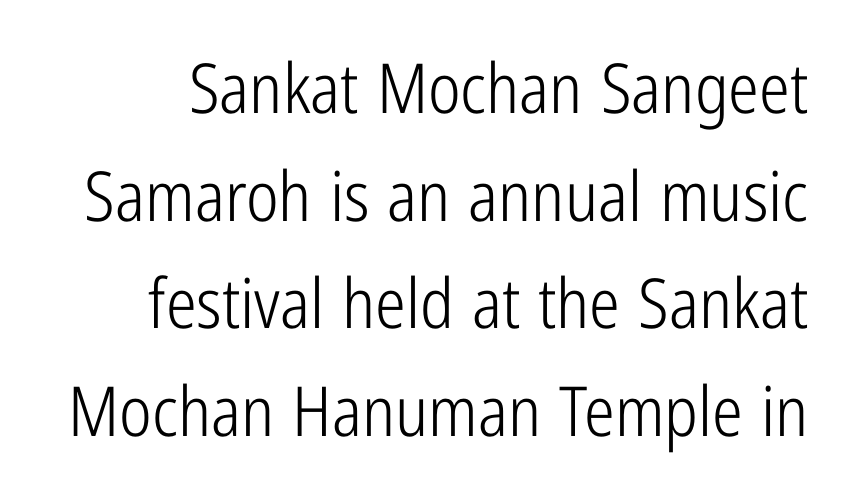
The image shows 69 px light, condensed sans-serif type, upright; set normal line spacing (1.56x), normal letter spacing, not underlined; low stroke contrast and a medium x-height.
